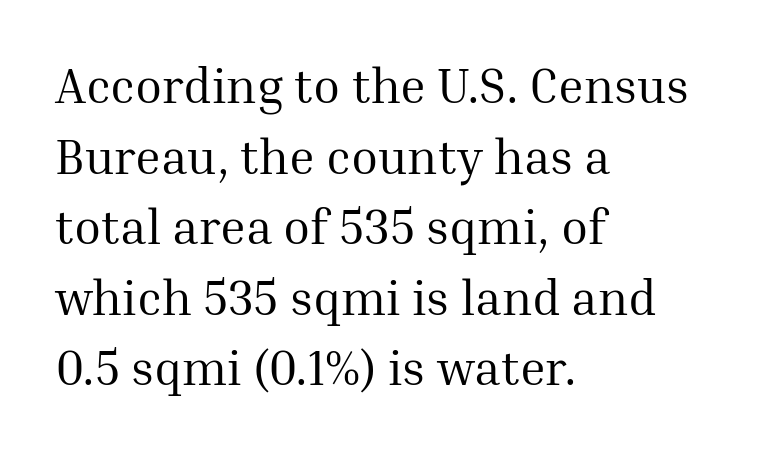
The image shows 49 px regular-weight serif type, upright; set left-aligned, normal line spacing (1.44x), normal letter spacing, not underlined; medium stroke contrast and a medium x-height.
